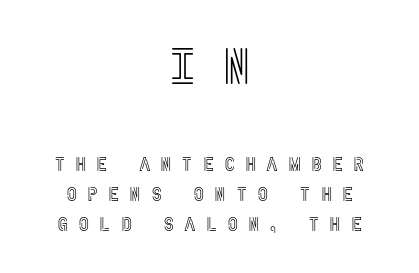
The image shows 50 px condensed type, upright; set centered, normal line spacing (1.5x), unusually wide letter spacing (+0.48 em), not underlined; the first (top) block is 2.5x larger; a large x-height.
